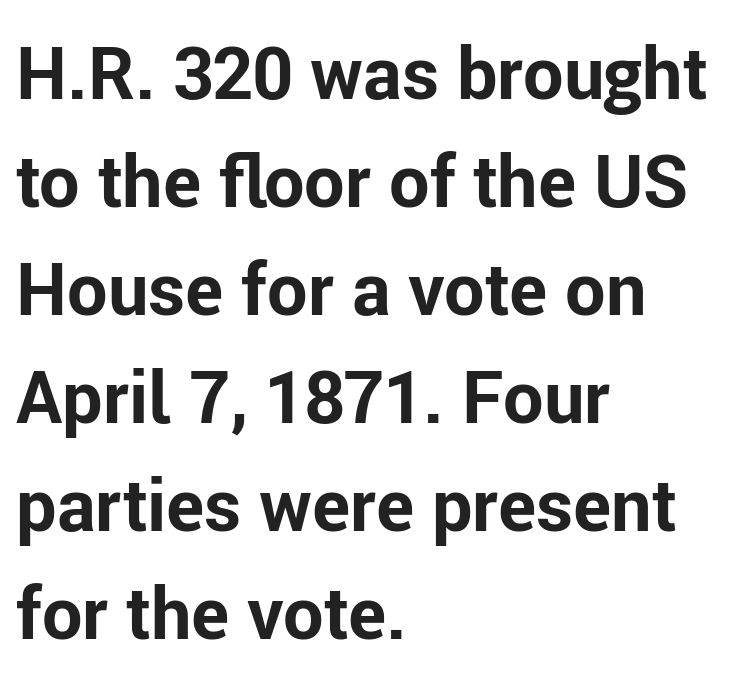
The type is set solid horizontally, with unmodified tracking. In CSS terms this would be text-align: left. When letters stand straight like this, we call the style roman or upright. A dark, heavy texture on the line: the type is bold. Whoever set this chose a conventional vertical rhythm.
